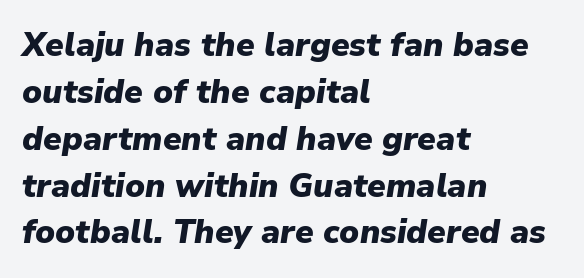
Q: Is the text bold? A: Yes.
Q: Is the text italic (slanted)? A: Yes, it leans right by about 9 degrees.
Q: Is the text underlined? A: No.
Q: How is the paragraph aligned? A: Left-aligned.
Q: Is the spacing between letters normal or unusually wide? A: Normal.
Q: Is the spacing between lines tight, normal or loose? A: Normal.
Q: Width (condensed, normal, or wide)? A: Normal.
Q: Stroke contrast? A: Low.
Q: x-height? A: Medium.
Q: Monospaced? A: No.
